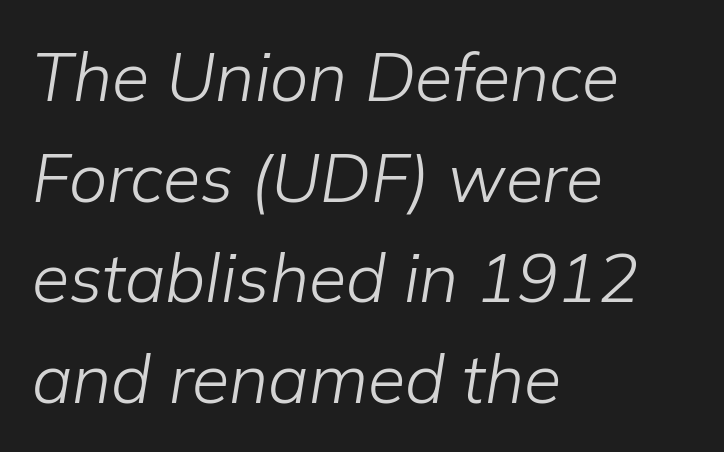
The image shows 68 px light type, italic (leaning right); set left-aligned, normal line spacing (1.48x), normal letter spacing, not underlined; low stroke contrast and a medium x-height.
